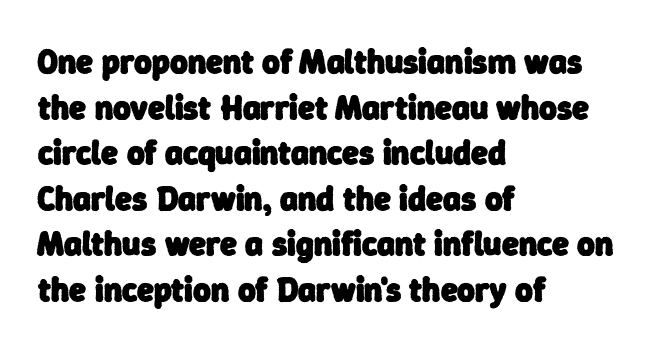
Q: Is the text bold? A: Yes.
Q: Is the typeface a serif or a sans-serif typeface? A: Sans-serif.
Q: Is the text underlined? A: No.
Q: How is the paragraph aligned? A: Left-aligned.
Q: Is the spacing between letters normal or unusually wide? A: Normal.
Q: Is the spacing between lines tight, normal or loose? A: Normal.
Q: Width (condensed, normal, or wide)? A: Normal.
Q: Stroke contrast? A: Low.
Q: x-height? A: Medium.
Q: Monospaced? A: No.
